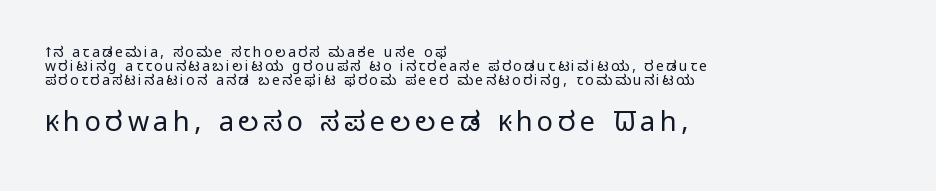
{"italic": "no", "bold": "no", "underline": "no", "align": "left", "line_spacing": "tight", "line_spacing_ratio": 1.0, "larger_block": "second", "size_ratio": 1.93, "glyph_px": 27}
